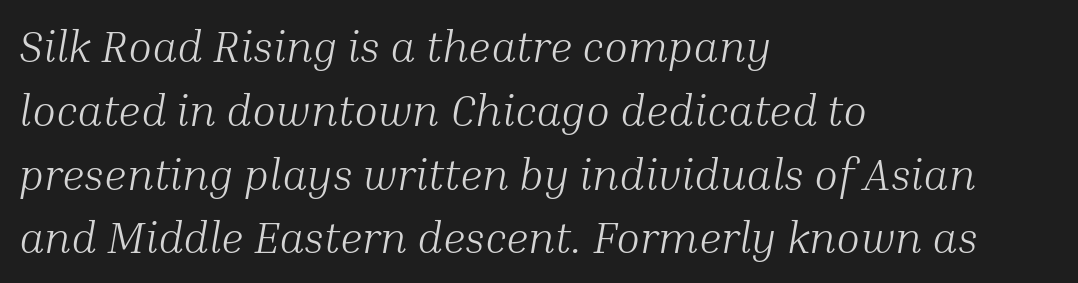
Think of a printed novel: that variable character pitch is what you see here. Short and long lines alike share a common starting point at left. In terms of posture, this sample is oblique. The face used here is rendered with its standard letterfit. Lines of text with bare space underneath.
